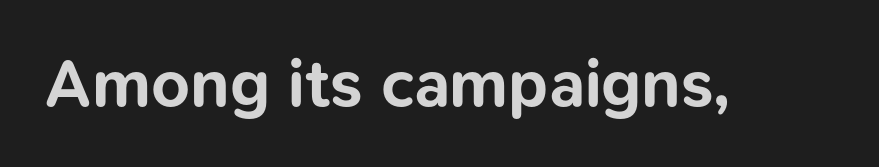
The image shows 67 px bold sans-serif type, upright; set normal letter spacing, not underlined; low stroke contrast and a medium x-height.
